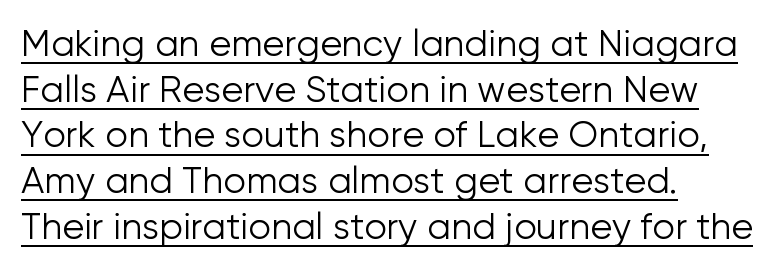
Q: Is the text bold? A: No.
Q: Is the text italic (slanted)? A: No, it is upright.
Q: Is the typeface a serif or a sans-serif typeface? A: Sans-serif.
Q: Is the text underlined? A: Yes.
Q: How is the paragraph aligned? A: Left-aligned.
Q: Is the spacing between letters normal or unusually wide? A: Normal.
Q: Is the spacing between lines tight, normal or loose? A: Normal.
Q: Width (condensed, normal, or wide)? A: Normal.
Q: Stroke contrast? A: Low.
Q: x-height? A: Medium.
Q: Monospaced? A: No.
